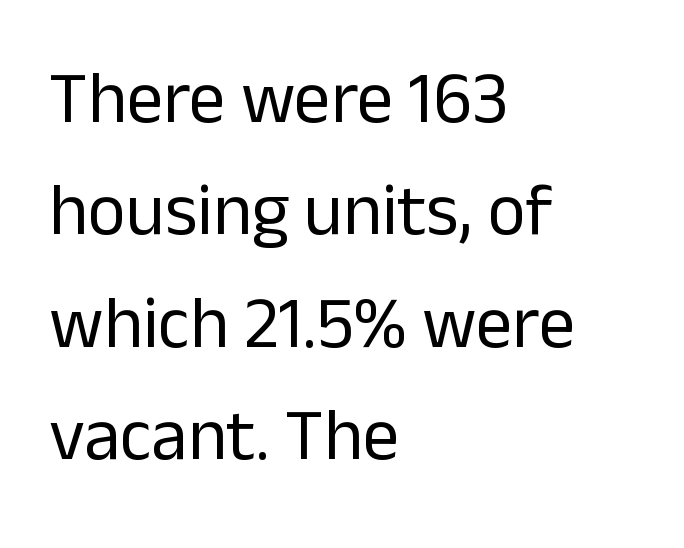
Q: Is the text bold? A: No.
Q: Is the text italic (slanted)? A: No, it is upright.
Q: Is the typeface a serif or a sans-serif typeface? A: Sans-serif.
Q: Is the text underlined? A: No.
Q: How is the paragraph aligned? A: Left-aligned.
Q: Is the spacing between letters normal or unusually wide? A: Normal.
Q: Is the spacing between lines tight, normal or loose? A: Normal.
Q: Width (condensed, normal, or wide)? A: Normal.
Q: Stroke contrast? A: Low.
Q: x-height? A: Medium.
Q: Monospaced? A: No.
